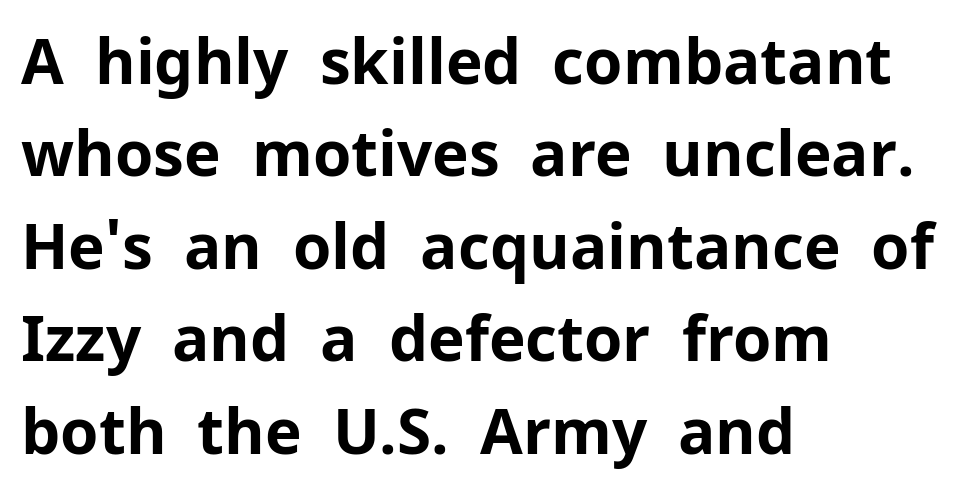
Posture: straight, roman, zero tilt. To sum up the face: it is a sans, with no serifs. Proportional: the letters do not fall into vertical columns. Line starts are locked; line ends wander.
